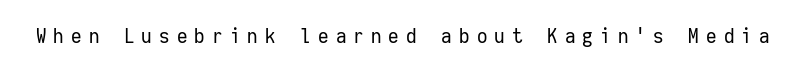
No heavy texture on the line: the type isn't bold. Underlining? Definitely not there. You can tell it's not italic because the verticals are truly vertical. Look at the tracking — it's clearly loosened, letters drifting apart.
